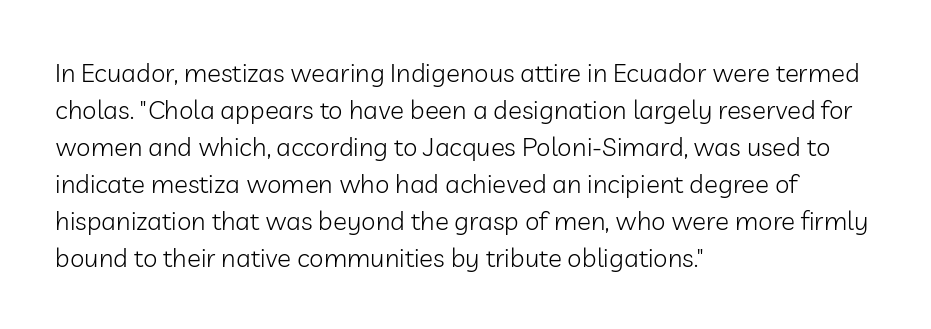
Q: Is the text bold? A: No.
Q: Is the text italic (slanted)? A: No, it is upright.
Q: Is the text underlined? A: No.
Q: How is the paragraph aligned? A: Left-aligned.
Q: Is the spacing between letters normal or unusually wide? A: Normal.
Q: Is the spacing between lines tight, normal or loose? A: Normal.
